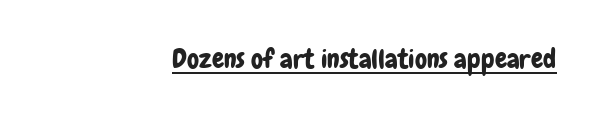
Q: Is the text italic (slanted)? A: No, it is upright.
Q: Is the text underlined? A: Yes.
Q: How is the paragraph aligned? A: Right-aligned.
Q: Is the spacing between letters normal or unusually wide? A: Normal.
